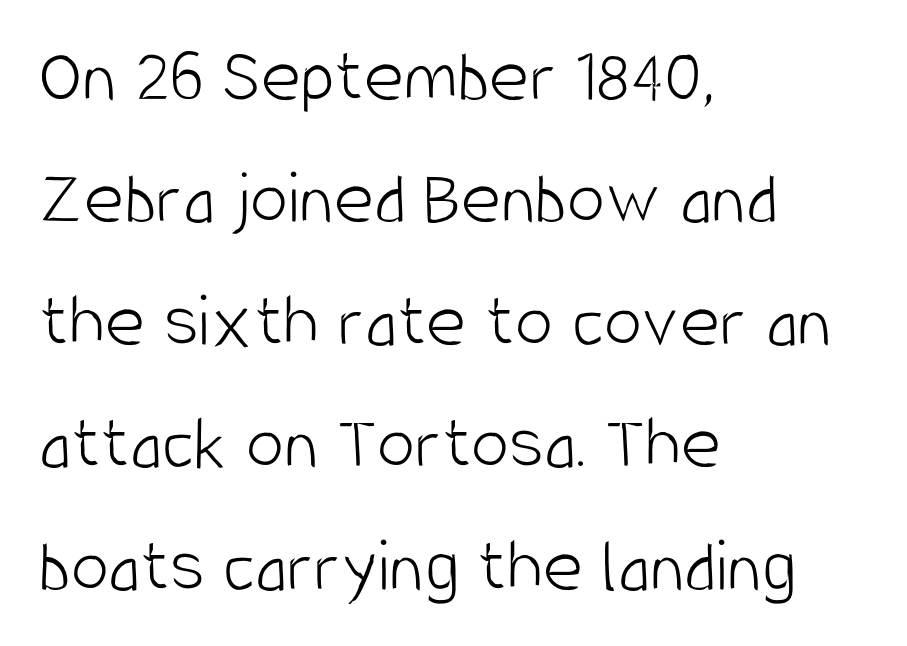
The image shows 77 px light, condensed sans-serif type, upright; set left-aligned, normal line spacing (1.59x), normal letter spacing, not underlined; low stroke contrast and a large x-height.
